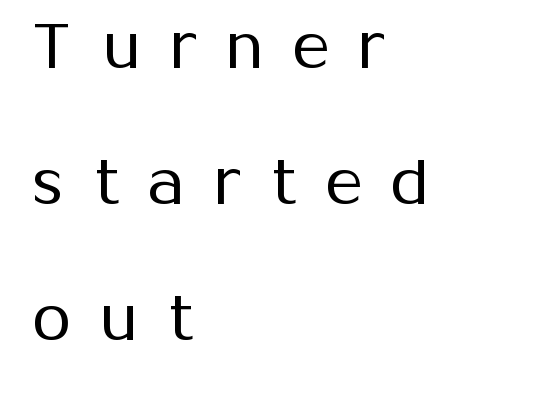
{"serif": "no", "italic": "no", "bold": "no", "weight": "regular", "width": "normal", "stroke_contrast": "medium", "x_height": "medium", "monospaced": "no", "underline": "no", "align": "left", "line_spacing": "loose", "line_spacing_ratio": 2.16, "letter_spacing": "wide", "letter_spacing_em": 0.45, "glyph_px": 63}
